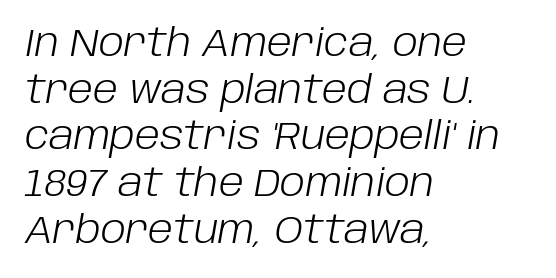
The image shows 38 px light type, italic (leaning right); set left-aligned, line spacing 1.23x, normal letter spacing, not underlined; low stroke contrast and a large x-height.
